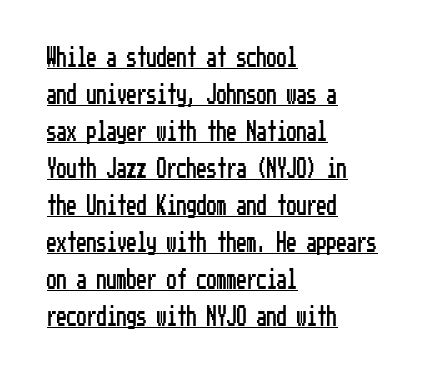
The image shows 20 px text type, upright; set left-aligned, line spacing 1.85x, normal letter spacing, underlined.
